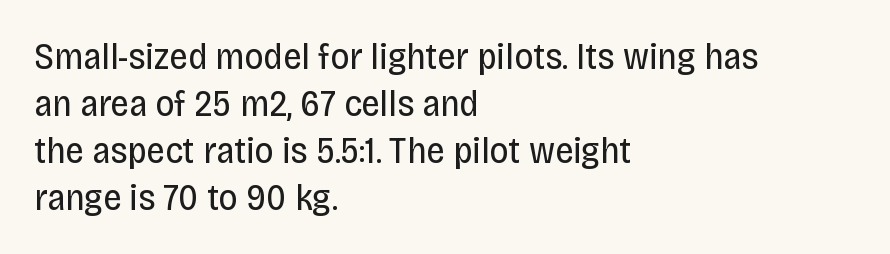
{"serif": "no", "italic": "no", "bold": "no", "weight": "regular", "width": "condensed", "stroke_contrast": "low", "x_height": "large", "monospaced": "no", "underline": "no", "align": "left", "line_spacing": "normal", "line_spacing_ratio": 1.27, "letter_spacing": "normal", "letter_spacing_em": 0.0, "glyph_px": 37}
